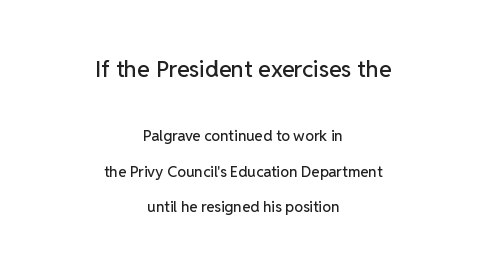
{"italic": "no", "underline": "no", "align": "center", "line_spacing": "loose", "line_spacing_ratio": 2.35, "letter_spacing": "normal", "letter_spacing_em": 0.0, "larger_block": "first", "size_ratio": 1.53, "glyph_px": 23}
